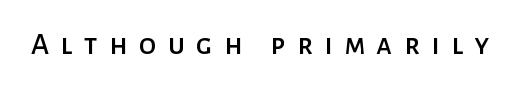
The image shows 31 px sans-serif type, upright; set unusually wide letter spacing (+0.37 em), not underlined; low stroke contrast and a medium x-height.
